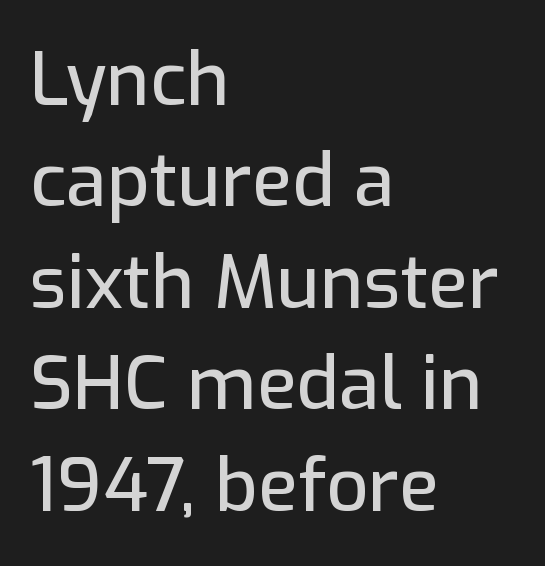
A typesetter would call this proportional, since set widths differ per character. Every stem runs plumb, perpendicular to the baseline. What stands out about the letter spacing? Nothing — it is the standard amount. Lines of text with bare space underneath. In CSS terms this would be text-align: left. I'd call this a sans setting — the letters go barefoot.
